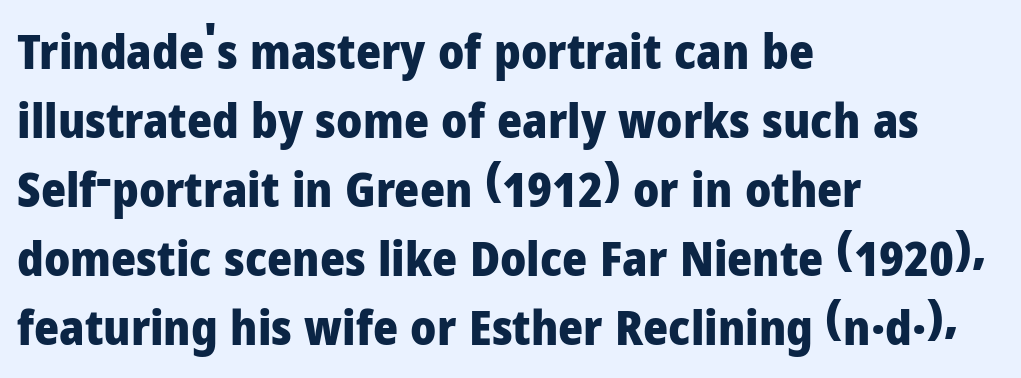
The image shows 48 px heavy sans-serif type, upright; set left-aligned, normal line spacing (1.44x), normal letter spacing, not underlined; low stroke contrast and a medium x-height.
